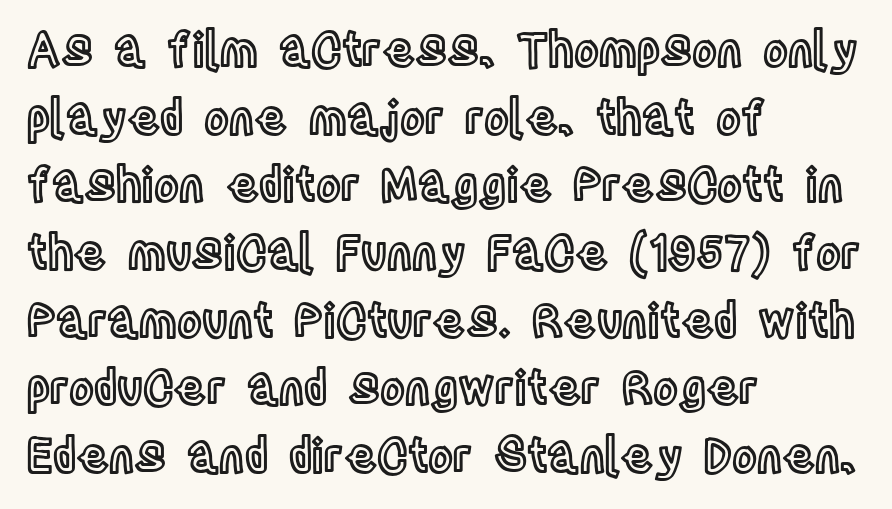
{"italic": "no", "width": "condensed", "x_height": "large", "monospaced": "no", "underline": "no", "align": "left", "line_spacing": "normal", "line_spacing_ratio": 1.44, "letter_spacing": "normal", "letter_spacing_em": 0.0, "glyph_px": 47}
